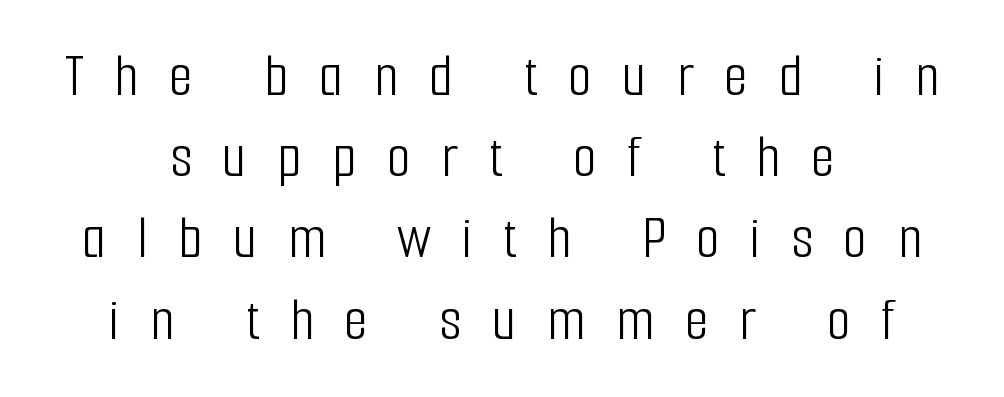
Stroke mass is kept to a normal reading level or below. This rendering widens character spacing well past its baseline value. In terms of posture, this sample is upright. The letters advance in unequal steps, a hallmark of proportional type. Horizontally, the lines are justified to the midpoint only.
